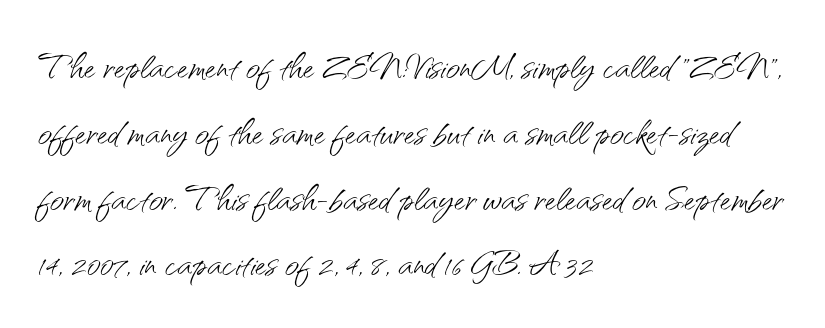
{"serif": "no", "bold": "no", "weight": "light", "width": "normal", "stroke_contrast": "medium", "x_height": "small", "monospaced": "no", "underline": "no", "align": "left", "line_spacing": "normal", "line_spacing_ratio": 1.37, "letter_spacing": "normal", "letter_spacing_em": 0.0, "glyph_px": 48}
